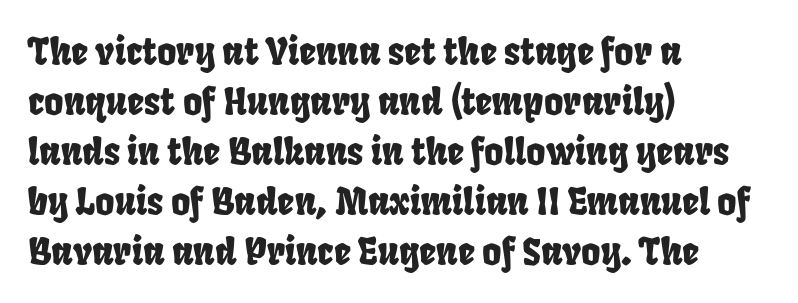
Q: Is the typeface a serif or a sans-serif typeface? A: Sans-serif.
Q: Is the text underlined? A: No.
Q: How is the paragraph aligned? A: Left-aligned.
Q: Is the spacing between letters normal or unusually wide? A: Normal.
Q: Is the spacing between lines tight, normal or loose? A: Normal.
Q: Width (condensed, normal, or wide)? A: Condensed.
Q: Stroke contrast? A: Low.
Q: x-height? A: Large.
Q: Monospaced? A: No.
